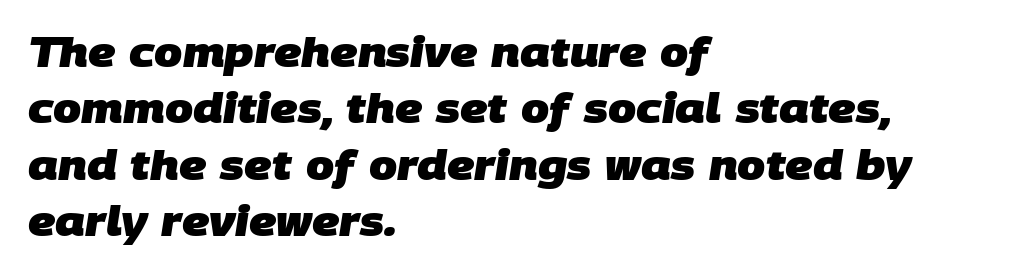
Q: Is the text bold? A: Yes.
Q: Is the typeface a serif or a sans-serif typeface? A: Sans-serif.
Q: Is the text underlined? A: No.
Q: How is the paragraph aligned? A: Left-aligned.
Q: Is the spacing between letters normal or unusually wide? A: Normal.
Q: Is the spacing between lines tight, normal or loose? A: Normal.
Q: Width (condensed, normal, or wide)? A: Normal.
Q: Stroke contrast? A: Low.
Q: x-height? A: Large.
Q: Monospaced? A: No.
